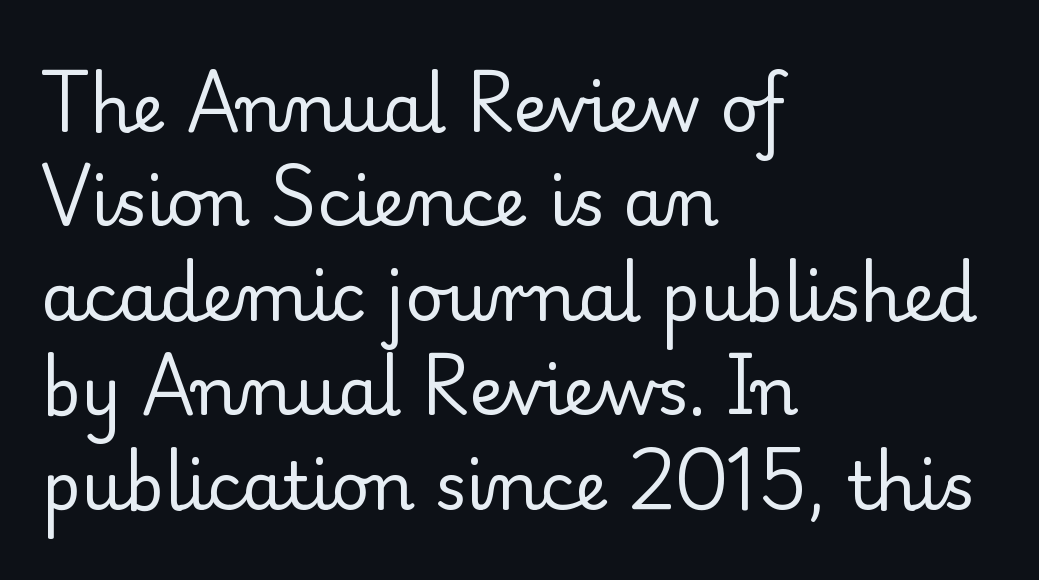
Q: Is the text bold? A: No.
Q: Is the text italic (slanted)? A: No, it is upright.
Q: Is the typeface a serif or a sans-serif typeface? A: Serif.
Q: Is the text underlined? A: No.
Q: How is the paragraph aligned? A: Left-aligned.
Q: Is the spacing between letters normal or unusually wide? A: Normal.
Q: Is the spacing between lines tight, normal or loose? A: Normal.
Q: Width (condensed, normal, or wide)? A: Normal.
Q: Stroke contrast? A: Low.
Q: x-height? A: Small.
Q: Monospaced? A: No.
